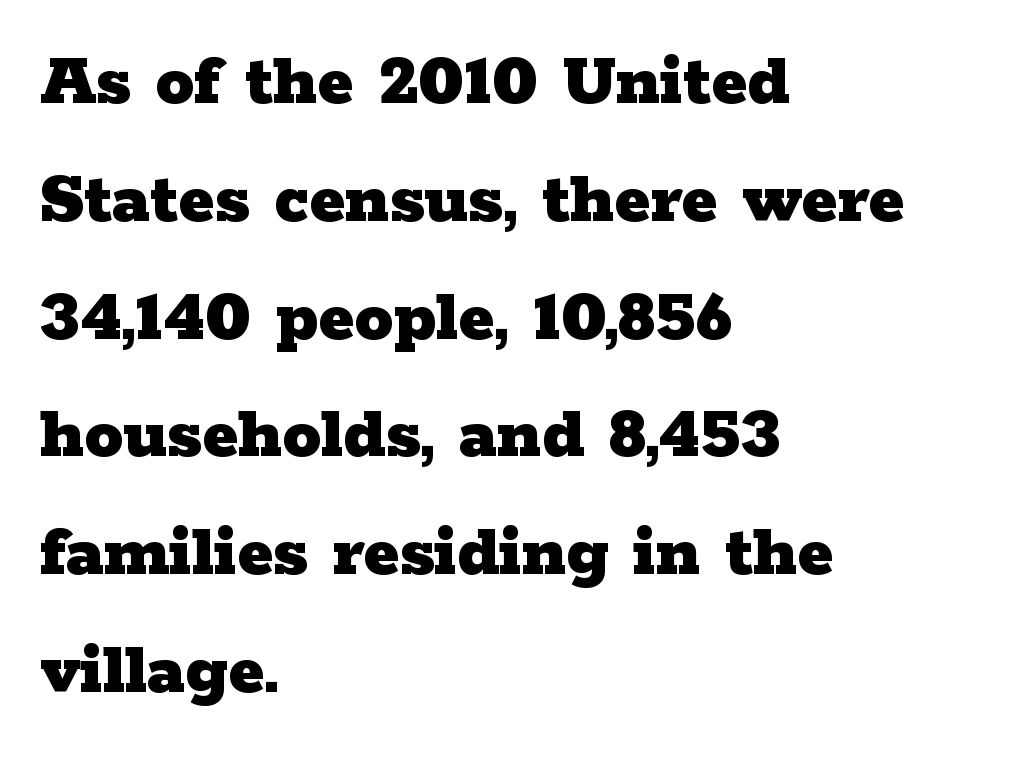
The image shows 77 px heavy, wide serif type, upright; set left-aligned, normal line spacing (1.53x), normal letter spacing, not underlined; low stroke contrast and a medium x-height.
